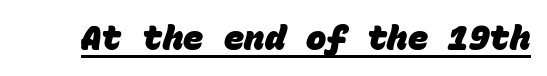
Q: Is the text bold? A: Yes.
Q: Is the typeface a serif or a sans-serif typeface? A: Sans-serif.
Q: Is the text underlined? A: Yes.
Q: Is the spacing between letters normal or unusually wide? A: Normal.
Q: Width (condensed, normal, or wide)? A: Normal.
Q: Stroke contrast? A: Low.
Q: x-height? A: Large.
Q: Monospaced? A: Yes.
